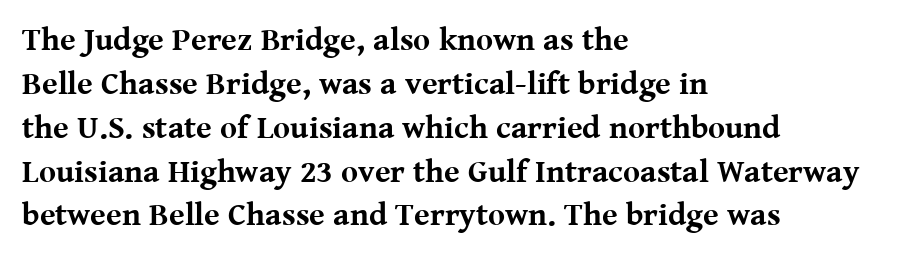
{"serif": "yes", "italic": "no", "bold": "yes", "weight": "bold", "width": "normal", "stroke_contrast": "medium", "x_height": "medium", "monospaced": "no", "underline": "no", "align": "left", "line_spacing": "normal", "line_spacing_ratio": 1.37, "letter_spacing": "normal", "letter_spacing_em": 0.0, "glyph_px": 32}
